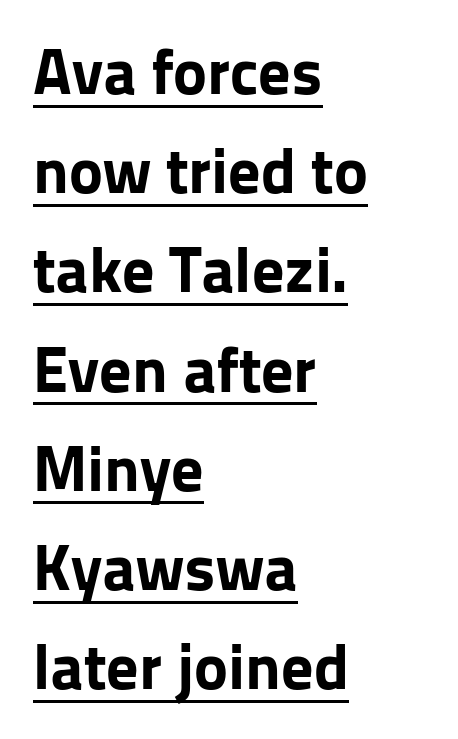
Q: Is the text bold? A: Yes.
Q: Is the text italic (slanted)? A: No, it is upright.
Q: Is the typeface a serif or a sans-serif typeface? A: Sans-serif.
Q: Is the text underlined? A: Yes.
Q: How is the paragraph aligned? A: Left-aligned.
Q: Is the spacing between letters normal or unusually wide? A: Normal.
Q: Is the spacing between lines tight, normal or loose? A: Normal.
Q: Width (condensed, normal, or wide)? A: Normal.
Q: Stroke contrast? A: Low.
Q: x-height? A: Medium.
Q: Monospaced? A: No.
